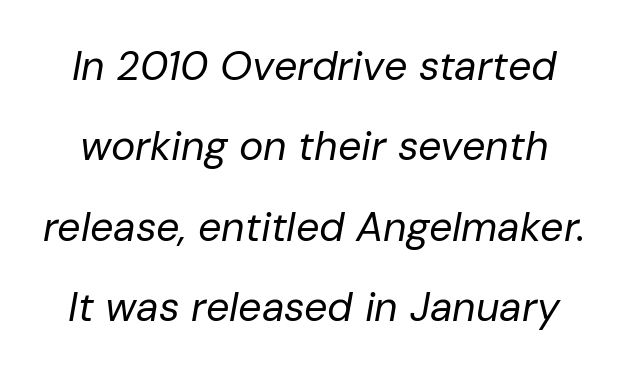
{"italic": "yes", "lean": "right", "slant_degrees": 10, "bold": "no", "weight": "regular", "width": "normal", "stroke_contrast": "low", "x_height": "medium", "monospaced": "no", "underline": "no", "line_spacing": "loose", "line_spacing_ratio": 1.96, "letter_spacing": "normal", "letter_spacing_em": 0.0, "glyph_px": 41}
